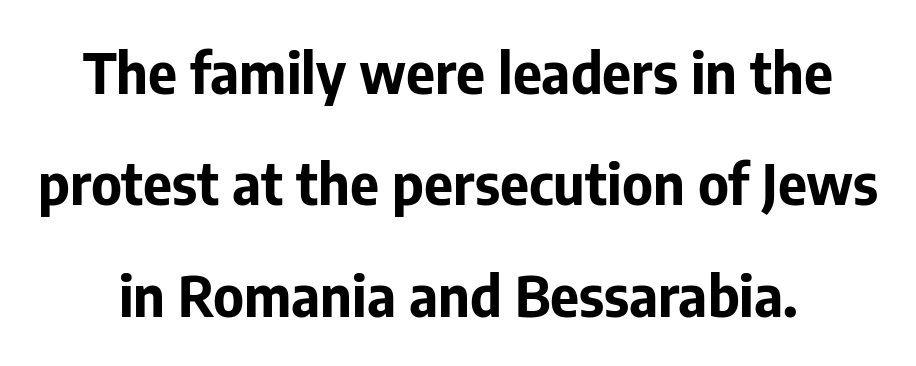
Tracking here is standard; glyphs follow each other at the usual distance. As a designer I'd log this as weight 700, bold. Quick note: not italic, upright. Each new line begins a long way beneath the previous one.
